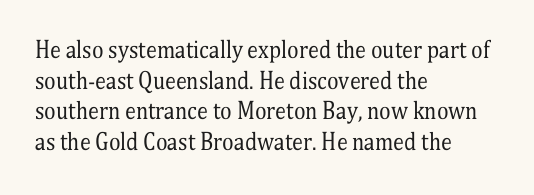
The image shows 22 px text type, upright; set left-aligned, normal line spacing (1.39x), normal letter spacing, not underlined.
